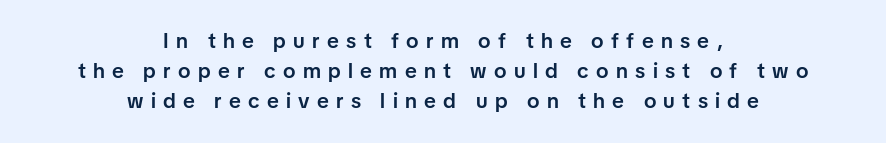
Regular leading. Has an underline been added? It has not. Loose tracking; the words dissolve into strings of separated letters. Posture: upright roman. Horizontal alignment here is central, giving a formal, balanced look. Stroke thickness is moderately raised; the sample reads as semibold.
